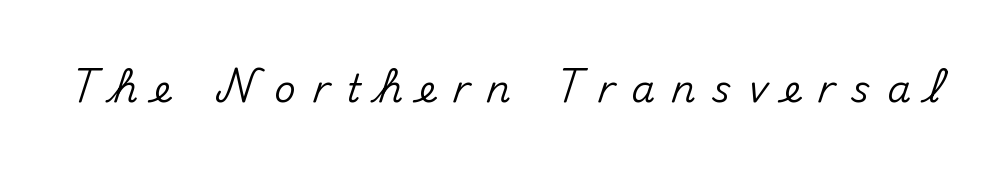
Character widths vary here, with narrow letters taking less room than wide ones. Check under the words: just untouched page. Words appear elongated and porous because spacing is wide. The glyphs in this specimen are sans serif.
